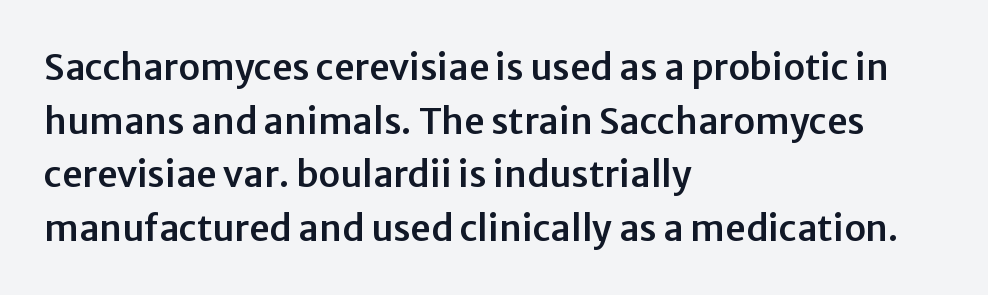
The glyphs are unaccompanied by any horizontal stroke below them. The typography opts for an upright posture over an oblique one. The ragged edge is on the right, which tells us the setting is flush left. The glyphs in this specimen are sans serif. The type is set solid horizontally, with unmodified tracking.
